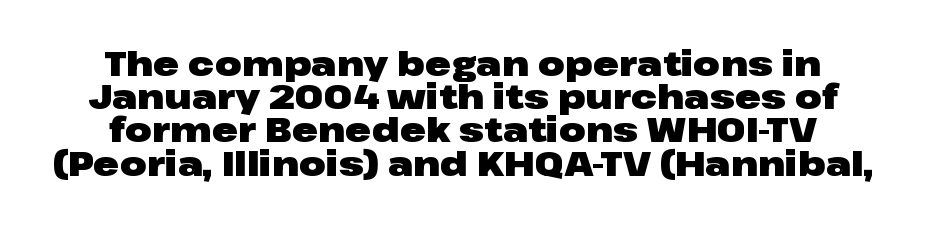
Q: Is the text bold? A: Yes.
Q: Is the text italic (slanted)? A: No, it is upright.
Q: Is the typeface a serif or a sans-serif typeface? A: Sans-serif.
Q: Is the text underlined? A: No.
Q: How is the paragraph aligned? A: Centered.
Q: Is the spacing between letters normal or unusually wide? A: Normal.
Q: Is the spacing between lines tight, normal or loose? A: Tight.
Q: Width (condensed, normal, or wide)? A: Wide.
Q: Stroke contrast? A: Low.
Q: x-height? A: Medium.
Q: Monospaced? A: No.
